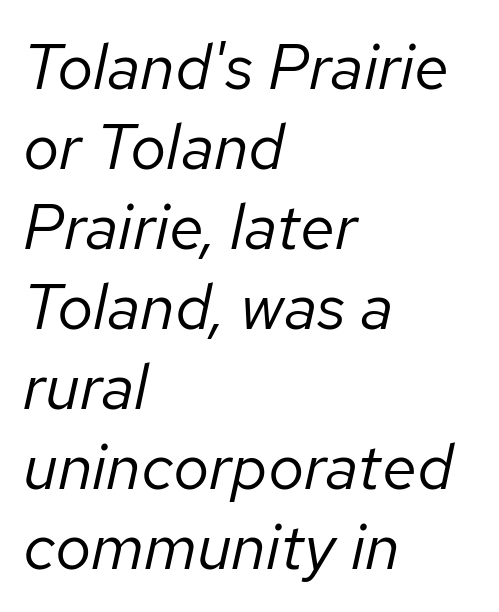
Typeset ragged right — the left edge is the straight one. Vertical spacing — default. You could call the tracking neutral — neither tight nor loose. Rule under the text: the space is simply empty.
